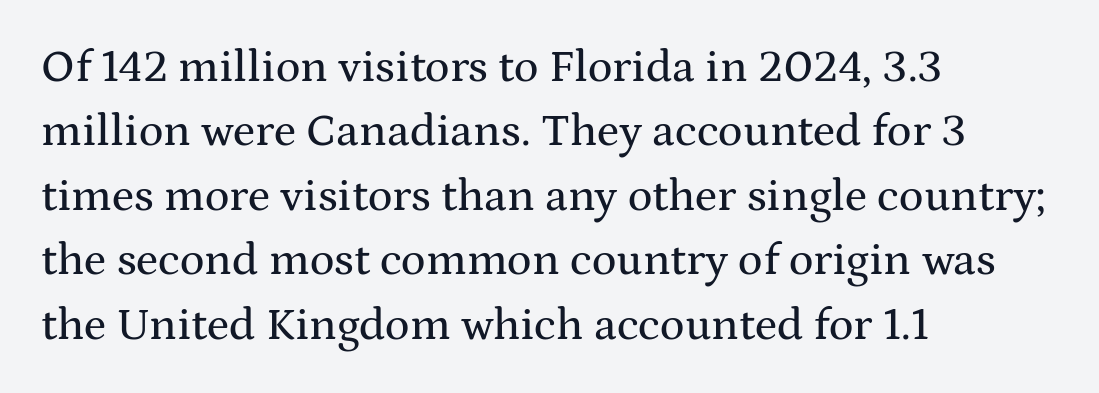
Q: Is the text italic (slanted)? A: No, it is upright.
Q: Is the typeface a serif or a sans-serif typeface? A: Serif.
Q: Is the text underlined? A: No.
Q: How is the paragraph aligned? A: Left-aligned.
Q: Is the spacing between letters normal or unusually wide? A: Normal.
Q: Is the spacing between lines tight, normal or loose? A: Normal.
Q: Width (condensed, normal, or wide)? A: Wide.
Q: Stroke contrast? A: Medium.
Q: x-height? A: Medium.
Q: Monospaced? A: No.
